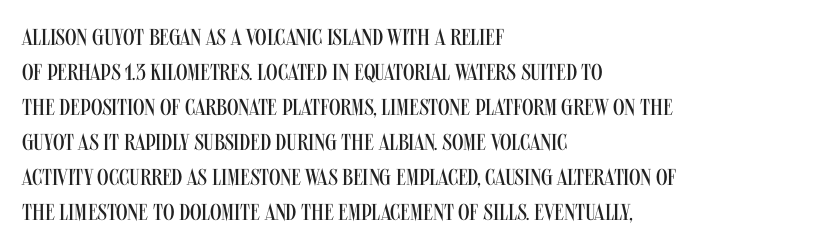
The image shows 23 px text type, upright; set left-aligned, normal line spacing (1.52x), normal letter spacing, not underlined.
